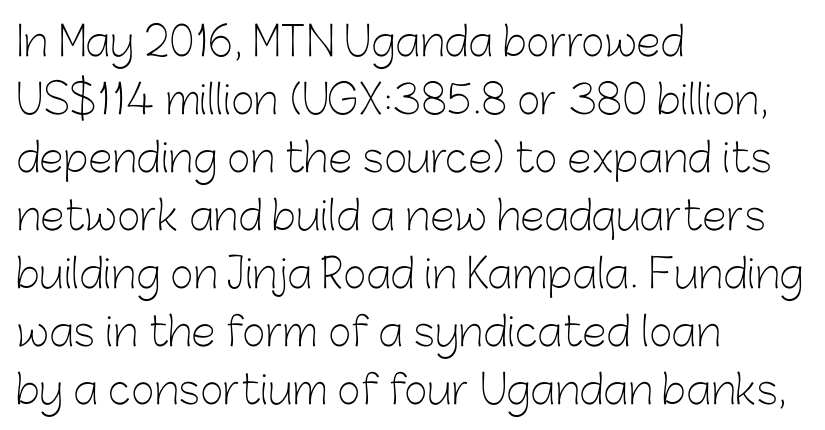
The image shows 40 px light sans-serif type, upright; set left-aligned, normal line spacing (1.45x), normal letter spacing, not underlined; low stroke contrast and a medium x-height.
